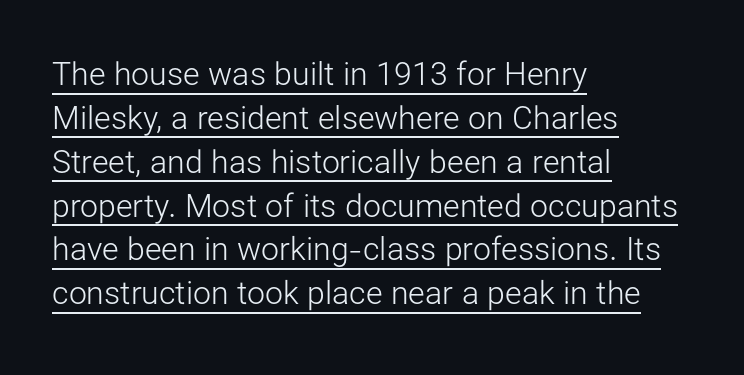
A typesetter would mark this as roman, not italic. Summary of vertical rhythm: regular, with standard interline spacing. Notice how the passage keeps a crisp vertical edge on the left only. Varying glyph widths throughout — classic text-font behaviour. The font is comparable to plain body text, perhaps lighter. This rendering employs a face without finishing strokes, i.e., a sans-serif.
